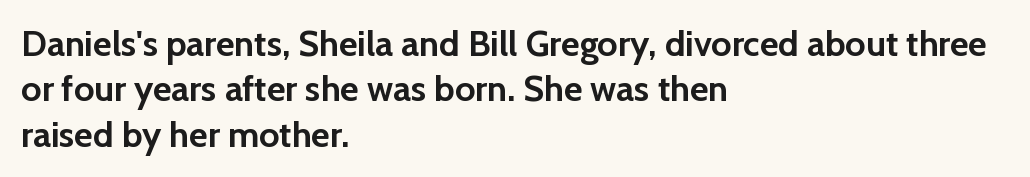
The string is rendered with underlining switched off. You can tell from the bare stems that sans-serif type was used. Nope, not italic — everything's standing straight. Tracking here is standard; glyphs follow each other at the usual distance.
